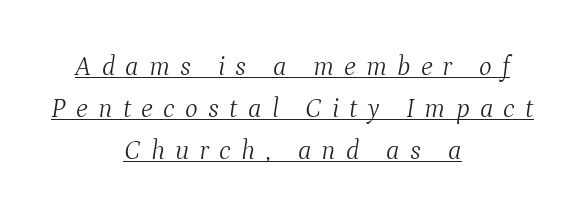
{"italic": "yes", "lean": "right", "slant_degrees": 9, "bold": "no", "underline": "yes", "align": "center", "line_spacing": "normal", "line_spacing_ratio": 1.56, "letter_spacing": "wide", "letter_spacing_em": 0.38, "glyph_px": 27}
